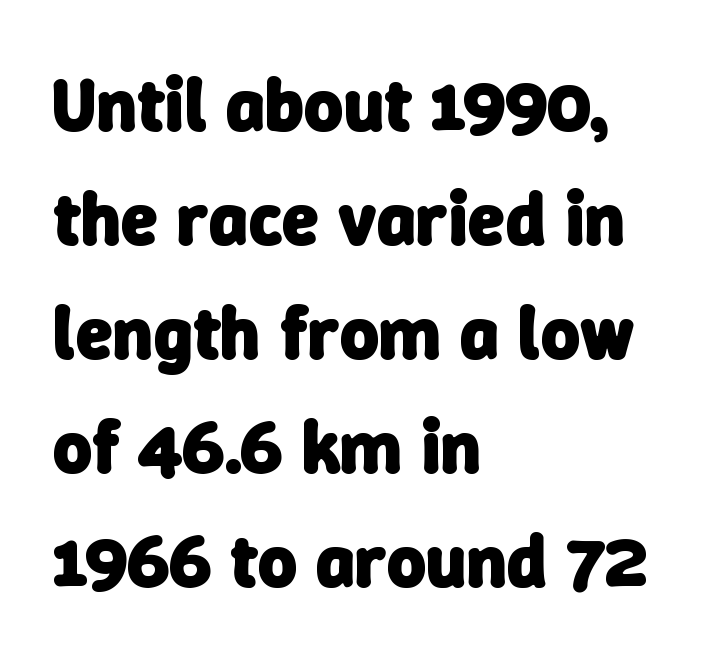
The image shows 75 px heavy sans-serif type; set left-aligned, normal line spacing (1.52x), normal letter spacing, not underlined; low stroke contrast and a medium x-height.
